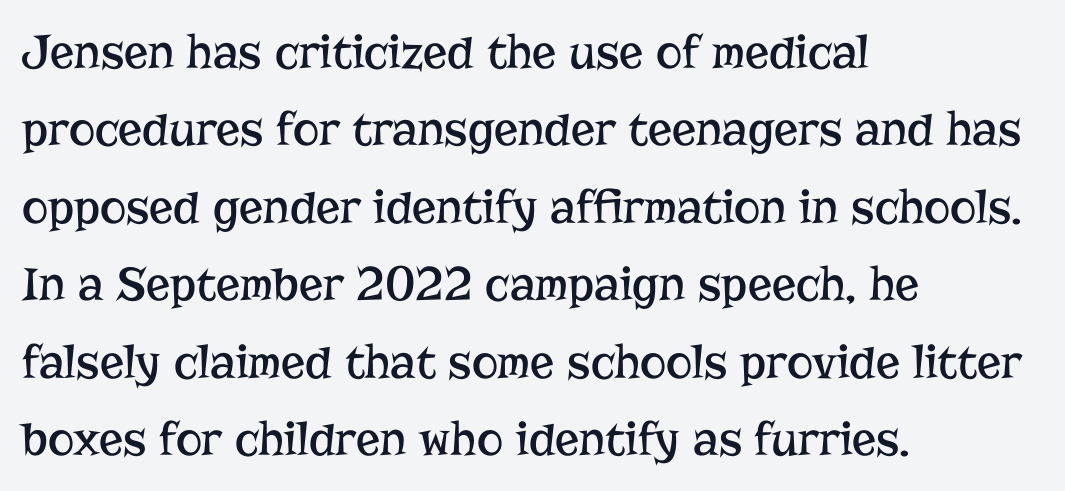
Posture: vertical. Compared with a centered layout, this one pins lines to the left instead. The foot of each line stays bare and open. This sample uses a serif face. Think standard paragraph weight, or any step lighter than that. You could not count columns in this text — the font is proportionally spaced.
